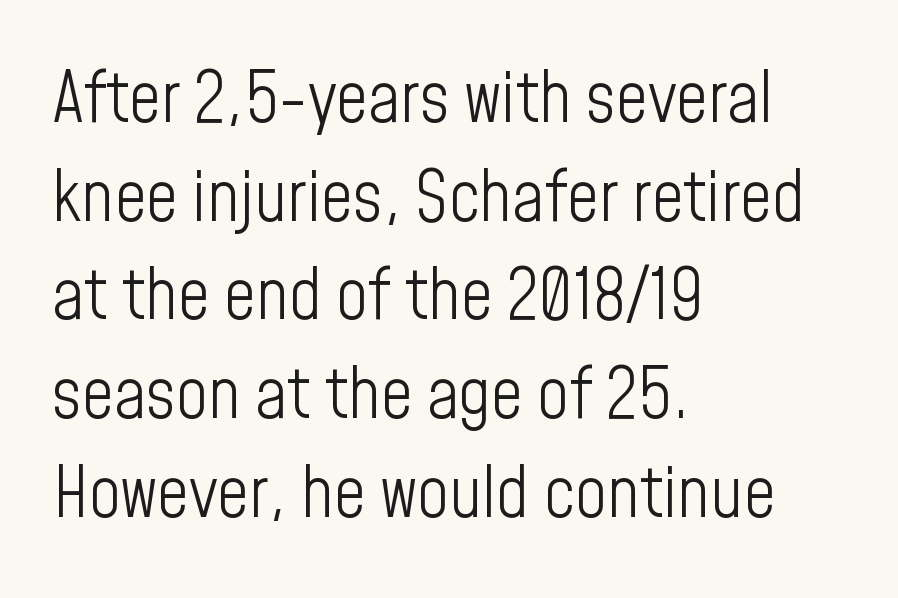
{"serif": "no", "italic": "no", "bold": "no", "weight": "light", "width": "condensed", "stroke_contrast": "low", "x_height": "medium", "monospaced": "no", "underline": "no", "align": "left", "line_spacing": "normal", "line_spacing_ratio": 1.41, "letter_spacing": "normal", "letter_spacing_em": 0.0, "glyph_px": 70}
